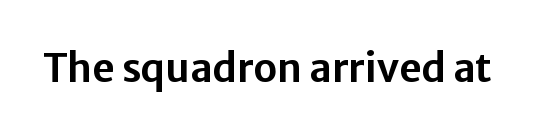
The image shows 39 px sans-serif type, upright; set normal letter spacing, not underlined; low stroke contrast and a medium x-height.
